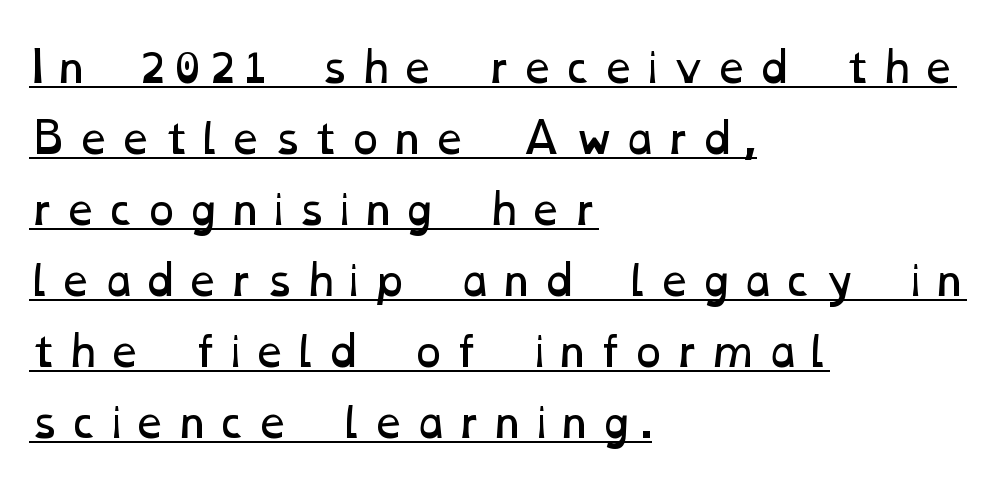
The image shows 41 px regular-weight, wide type; set left-aligned, line spacing 1.73x, unusually wide letter spacing (+0.2 em), underlined; low stroke contrast and a medium x-height.
